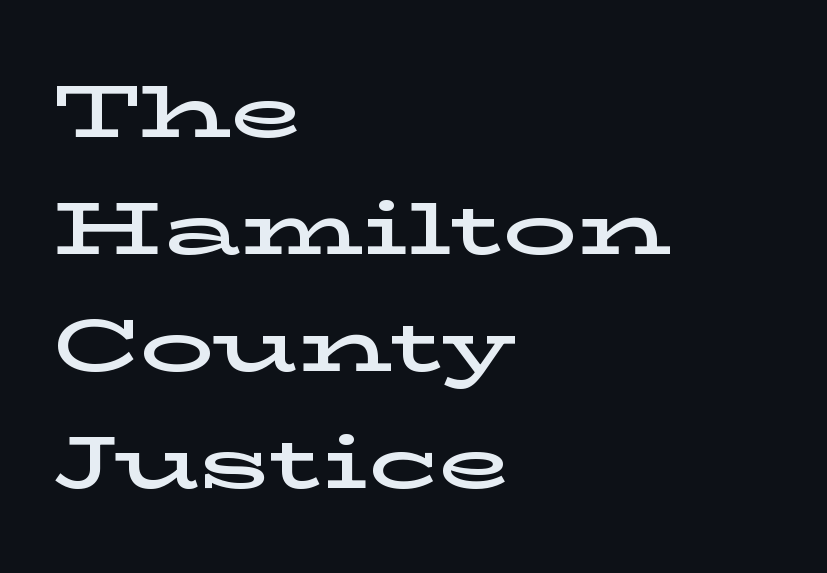
The image shows 74 px wide serif type, upright; set left-aligned, normal line spacing (1.58x), normal letter spacing, not underlined; low stroke contrast and a medium x-height.
